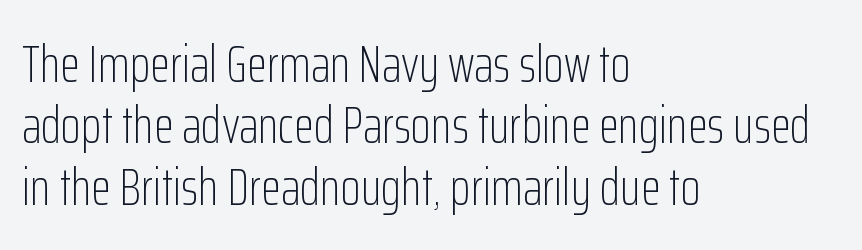
{"serif": "no", "italic": "no", "bold": "no", "weight": "light", "width": "condensed", "stroke_contrast": "low", "x_height": "medium", "monospaced": "no", "underline": "no", "align": "left", "line_spacing_ratio": 1.18, "letter_spacing": "normal", "letter_spacing_em": 0.0, "glyph_px": 52}
